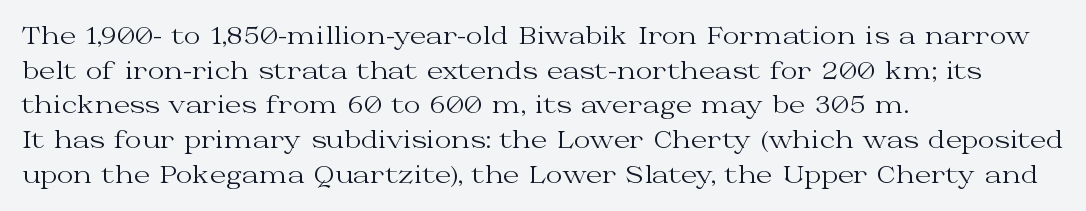
The image shows 23 px text type, upright; set left-aligned, normal line spacing (1.51x), normal letter spacing, not underlined.
